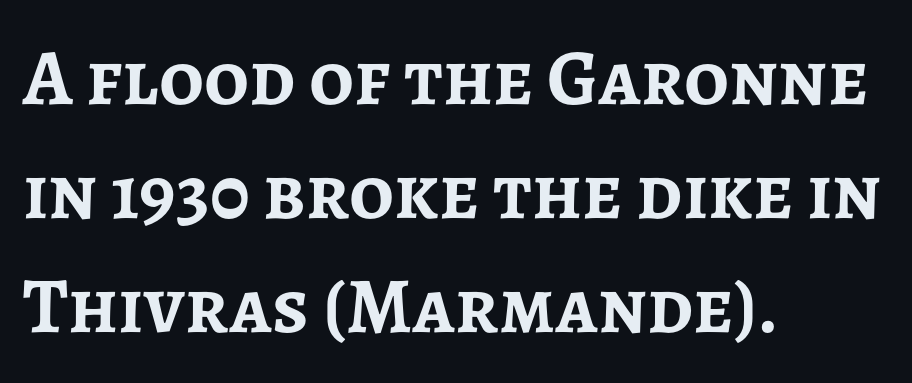
The image shows 79 px semibold sans-serif type, upright; set left-aligned, normal line spacing (1.44x), normal letter spacing, not underlined; low stroke contrast and a medium x-height.
